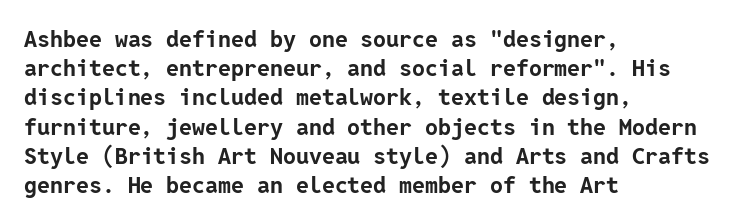
Is the block centered? No — it sits flush against the left margin. Strong, thick strokes mark this as bold type. Plain, unruled lines of type. Nothing unusual about the tracking: characters are spaced as the font intends. When letters stand straight like this, we call the style roman or upright. One glance says typical: line gaps are just what's usual.
